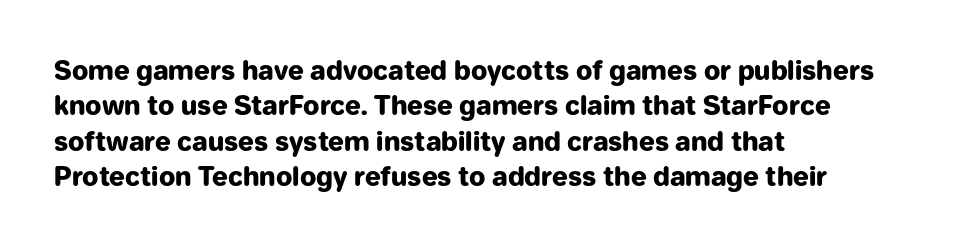
{"italic": "no", "bold": "yes", "underline": "no", "align": "left", "line_spacing": "normal", "line_spacing_ratio": 1.36, "letter_spacing": "normal", "letter_spacing_em": 0.0, "glyph_px": 26}
